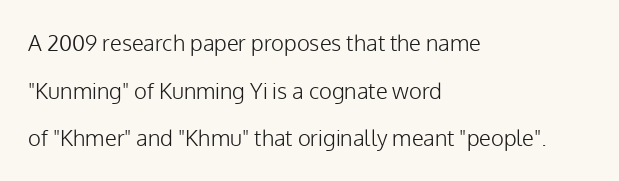
The image shows 22 px text type, upright; set left-aligned, loose line spacing (2.16x), normal letter spacing, not underlined.
